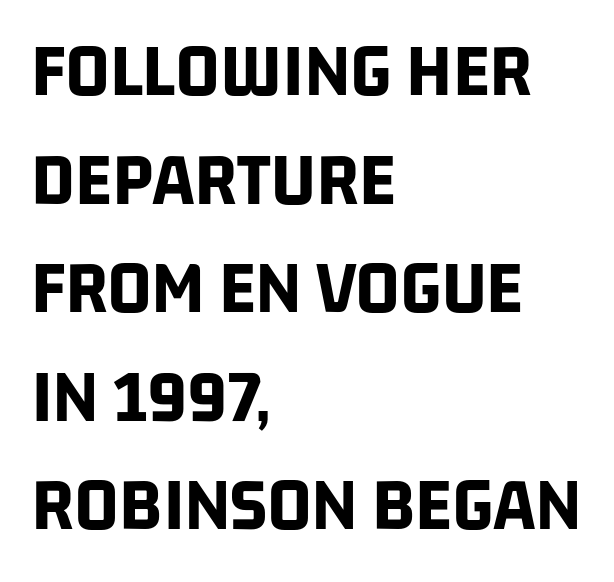
The image shows 77 px bold, condensed sans-serif type; set left-aligned, normal line spacing (1.41x), normal letter spacing, not underlined; low stroke contrast and a large x-height.
